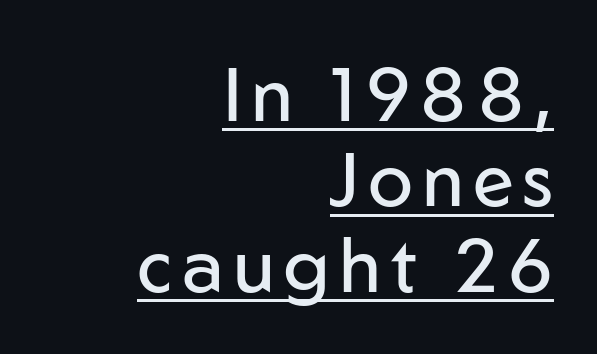
Q: Is the text bold? A: No.
Q: Is the text italic (slanted)? A: No, it is upright.
Q: Is the typeface a serif or a sans-serif typeface? A: Sans-serif.
Q: Is the text underlined? A: Yes.
Q: How is the paragraph aligned? A: Right-aligned.
Q: Is the spacing between lines tight, normal or loose? A: Tight.
Q: Width (condensed, normal, or wide)? A: Normal.
Q: Stroke contrast? A: Low.
Q: x-height? A: Medium.
Q: Monospaced? A: No.
